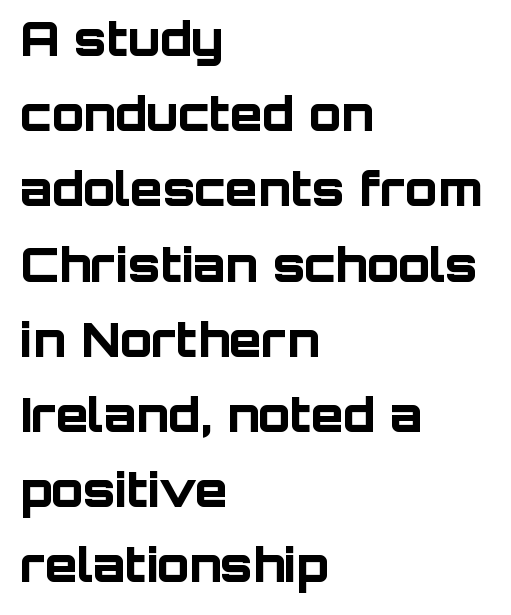
The image shows 47 px bold sans-serif type, upright; set left-aligned, normal line spacing (1.6x), normal letter spacing, not underlined; low stroke contrast and a large x-height.
